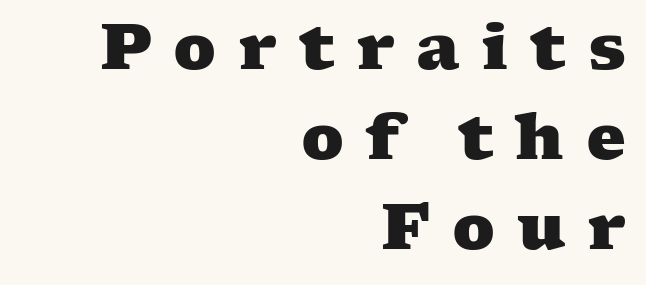
Q: Is the text bold? A: Yes.
Q: Is the typeface a serif or a sans-serif typeface? A: Serif.
Q: Is the text underlined? A: No.
Q: How is the paragraph aligned? A: Right-aligned.
Q: Is the spacing between letters normal or unusually wide? A: Unusually wide.
Q: Is the spacing between lines tight, normal or loose? A: Normal.
Q: Width (condensed, normal, or wide)? A: Wide.
Q: Stroke contrast? A: Medium.
Q: x-height? A: Medium.
Q: Monospaced? A: No.
